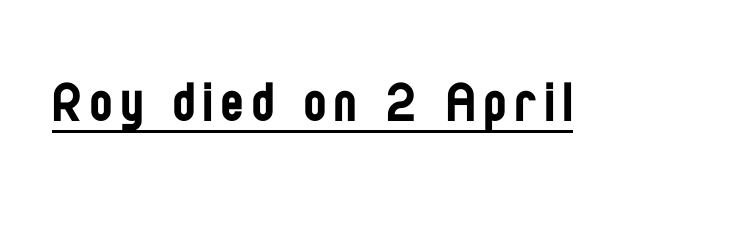
The rendering shows plain stroke endings on the letterforms — a sans-serif design. Italic: no, the glyphs are upright roman. A light-to-regular cut is what we see here. Glance below the letters and you will spot a drawn line. These lines are rendered in a variable-pitch font.
